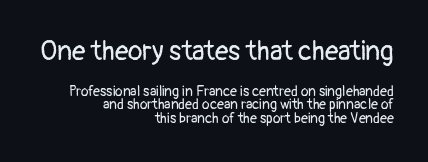
Q: Is the text bold? A: No.
Q: Is the text italic (slanted)? A: No, it is upright.
Q: Is the text underlined? A: No.
Q: How is the paragraph aligned? A: Right-aligned.
Q: Is the spacing between letters normal or unusually wide? A: Normal.
Q: Is the spacing between lines tight, normal or loose? A: Tight.
Q: Which block of text is set in a larger size, the first (top) or the second (bottom)? A: The first (top) one.
